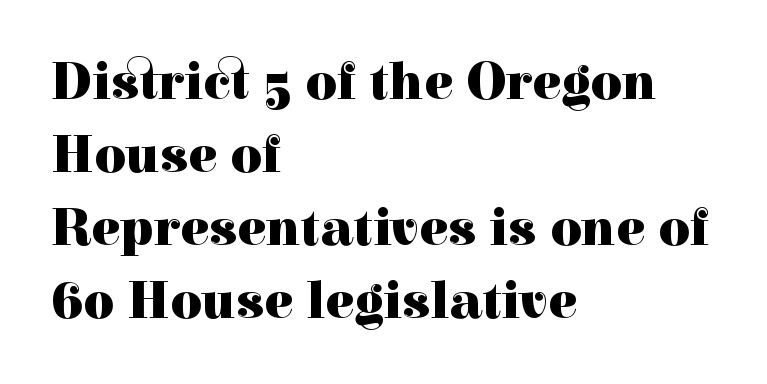
Q: Is the text bold? A: Yes.
Q: Is the text italic (slanted)? A: No, it is upright.
Q: Is the typeface a serif or a sans-serif typeface? A: Serif.
Q: Is the text underlined? A: No.
Q: How is the paragraph aligned? A: Left-aligned.
Q: Is the spacing between letters normal or unusually wide? A: Normal.
Q: Is the spacing between lines tight, normal or loose? A: Normal.
Q: Width (condensed, normal, or wide)? A: Normal.
Q: x-height? A: Medium.
Q: Monospaced? A: No.
